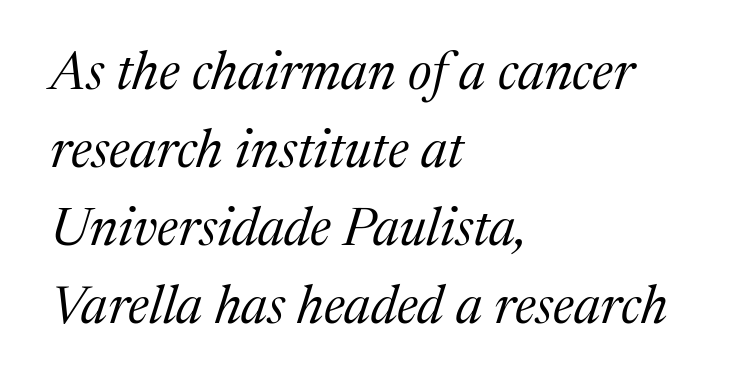
Q: Is the text bold? A: No.
Q: Is the text italic (slanted)? A: Yes, it leans right by about 17 degrees.
Q: Is the typeface a serif or a sans-serif typeface? A: Serif.
Q: Is the text underlined? A: No.
Q: How is the paragraph aligned? A: Left-aligned.
Q: Is the spacing between letters normal or unusually wide? A: Normal.
Q: Is the spacing between lines tight, normal or loose? A: Normal.
Q: Width (condensed, normal, or wide)? A: Normal.
Q: Stroke contrast? A: Medium.
Q: x-height? A: Medium.
Q: Monospaced? A: No.
